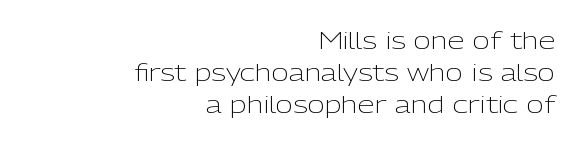
Counters stay open thanks to moderate or lighter strokes. Spacing between characters is what you'd get straight out of the box. Casual observation: everything's shoved over to the right. Does the leading feel generous? No, just average. Designer's note — italics off, roman on.
